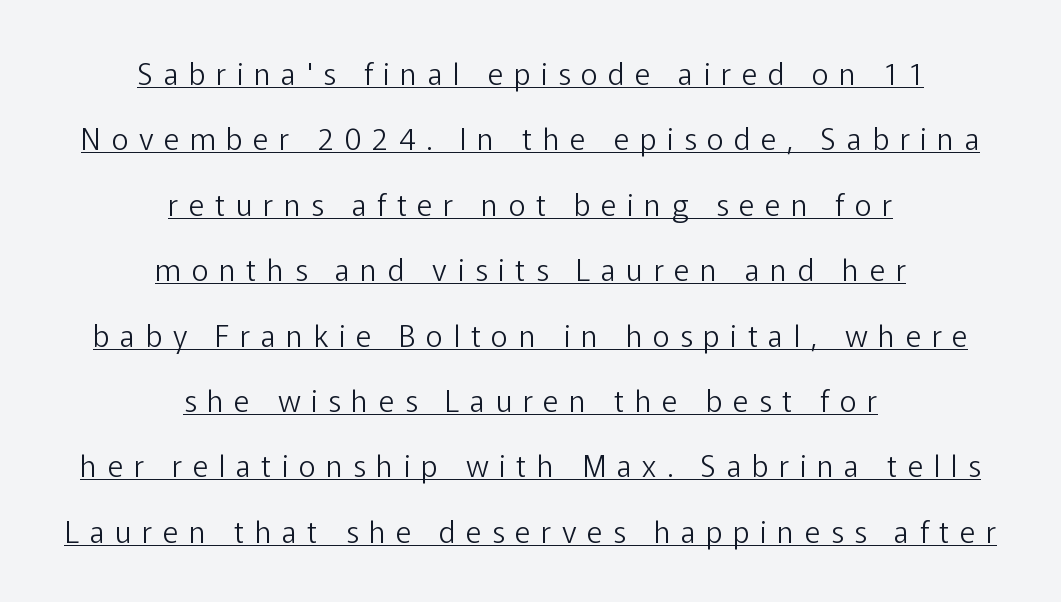
Which margin do the lines hug? Neither — every line sits in the middle. The type family on display is of the sans-serif kind. Rendered with straight, roman letterforms. These glyphs show unthickened strokes, regular width or finer.
